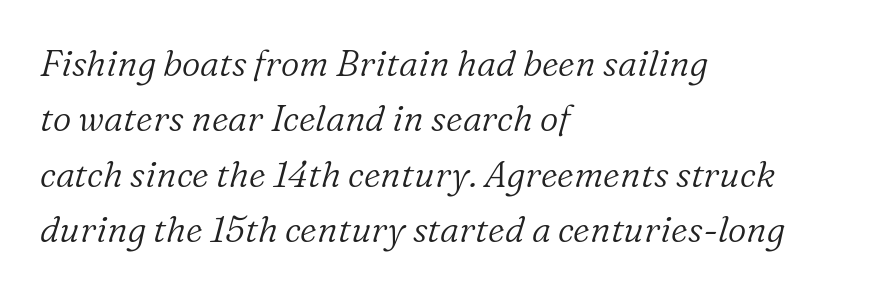
{"serif": "yes", "italic": "yes", "lean": "right", "slant_degrees": 16, "bold": "no", "weight": "light", "width": "normal", "stroke_contrast": "low", "x_height": "medium", "monospaced": "no", "underline": "no", "align": "left", "line_spacing": "normal", "line_spacing_ratio": 1.54, "letter_spacing": "normal", "letter_spacing_em": 0.0, "glyph_px": 36}
